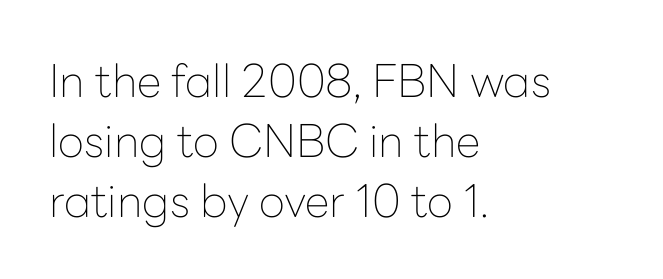
Q: Is the text bold? A: No.
Q: Is the text italic (slanted)? A: No, it is upright.
Q: Is the typeface a serif or a sans-serif typeface? A: Sans-serif.
Q: Is the text underlined? A: No.
Q: How is the paragraph aligned? A: Left-aligned.
Q: Is the spacing between letters normal or unusually wide? A: Normal.
Q: Is the spacing between lines tight, normal or loose? A: Normal.
Q: Width (condensed, normal, or wide)? A: Normal.
Q: Stroke contrast? A: Low.
Q: x-height? A: Medium.
Q: Monospaced? A: No.
